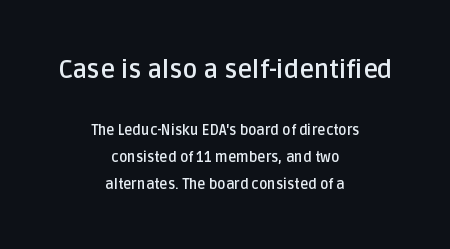
The image shows 25 px bold type, upright; set centered, loose line spacing (1.93x), normal letter spacing, not underlined; the first (top) block is 1.79x larger.
